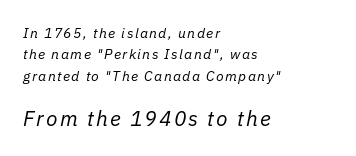
Emphasis-style slanted type is in use. The designer left line spacing at the default. The second block has been scaled up relative to the first. Compared with a centered layout, this one pins lines to the left instead. Just letters on the line, the space beneath them empty.
